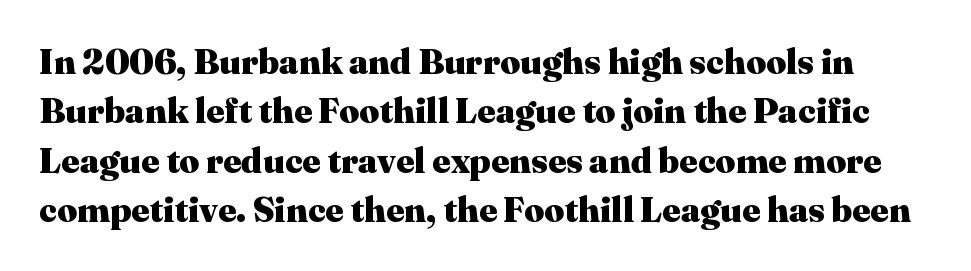
Q: Is the text bold? A: Yes.
Q: Is the text italic (slanted)? A: No, it is upright.
Q: Is the typeface a serif or a sans-serif typeface? A: Serif.
Q: Is the text underlined? A: No.
Q: Is the spacing between letters normal or unusually wide? A: Normal.
Q: Is the spacing between lines tight, normal or loose? A: Normal.
Q: Width (condensed, normal, or wide)? A: Normal.
Q: Stroke contrast? A: Medium.
Q: x-height? A: Medium.
Q: Monospaced? A: No.
